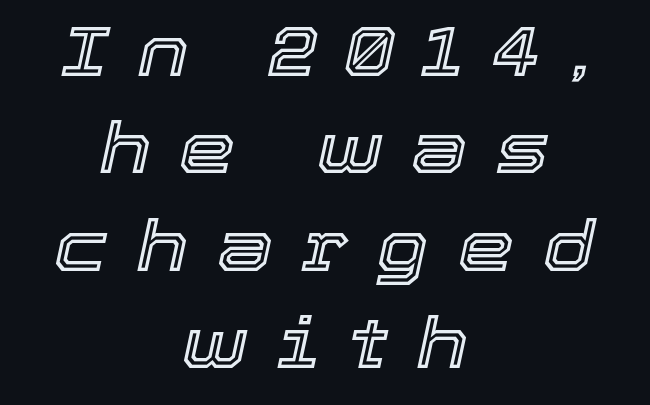
The tracking reads as deliberately expanded to a designer's eye. Slant detected: the letters are inclined. Looks like regular typesetting: each glyph gets only the width it needs. The lines sit at an ordinary, default distance from one another.
